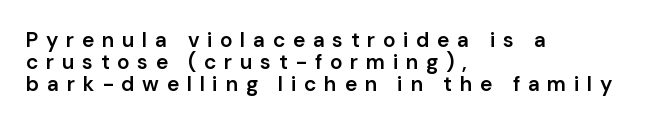
What's the leading like? Squeezed, with rows nearly overlapping. The baseline area is clear. In terms of letterspacing, this is a distinctly airy, spread setting. Short and long lines alike share a common starting point at left.
